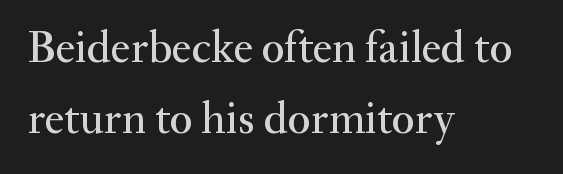
{"serif": "yes", "italic": "no", "width": "normal", "stroke_contrast": "medium", "x_height": "small", "monospaced": "no", "underline": "no", "align": "left", "line_spacing": "normal", "line_spacing_ratio": 1.58, "letter_spacing": "normal", "letter_spacing_em": 0.0, "glyph_px": 45}
